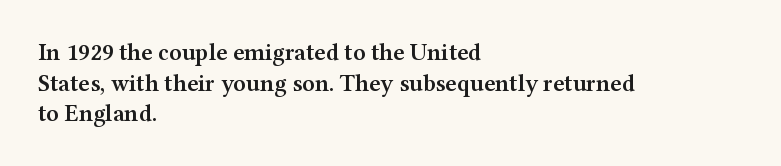
Q: Is the text bold? A: Semi-bold.
Q: Is the text italic (slanted)? A: No, it is upright.
Q: Is the text underlined? A: No.
Q: How is the paragraph aligned? A: Left-aligned.
Q: Is the spacing between letters normal or unusually wide? A: Normal.
Q: Is the spacing between lines tight, normal or loose? A: Normal.
